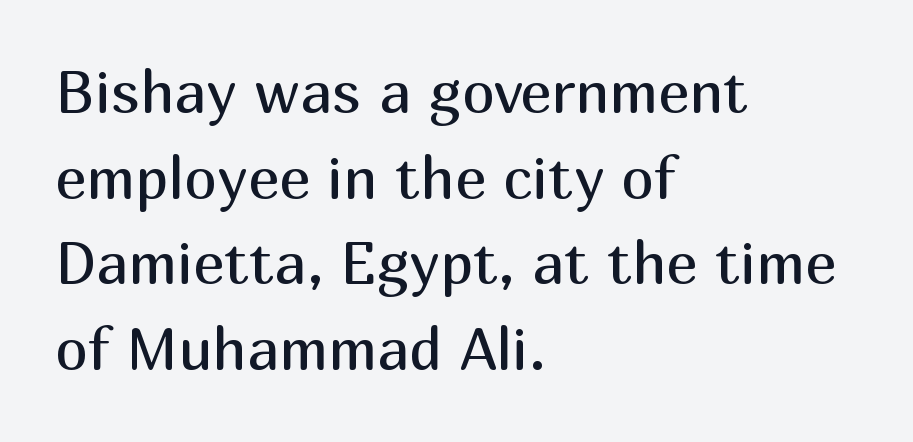
Visually the block forms a straight wall on the left and a jagged coastline on the right. Summary of vertical rhythm: regular, with standard interline spacing. The face used here is proportionally spaced, like ordinary book or web type. There is no visible air inserted between adjacent glyphs. Quick note: not italic, upright. Underline: absent.
